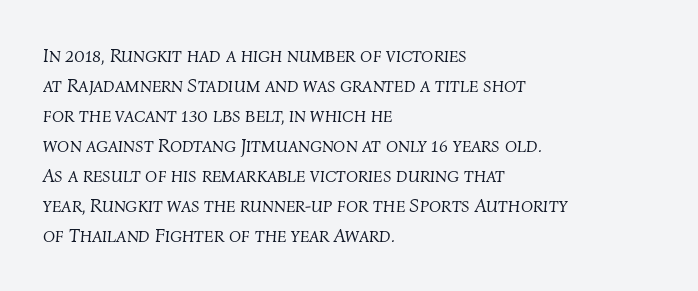
The image shows 20 px text type, italic (leaning right); set left-aligned, normal line spacing (1.5x), normal letter spacing, not underlined.
